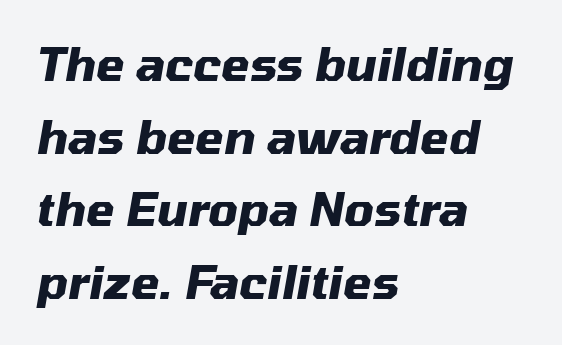
When letters slant like this, we call the style italic. These lines keep a tight, regular rhythm from letter to letter. Students, this is bold: see how much ink each stroke carries. You could not count columns in this text — the font is proportionally spaced.
